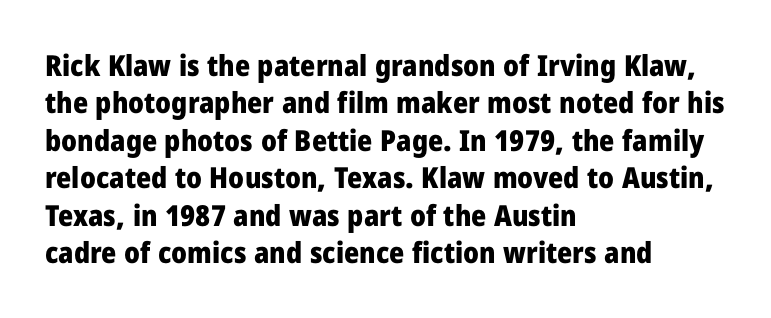
Q: Is the text bold? A: Yes.
Q: Is the text italic (slanted)? A: No, it is upright.
Q: Is the typeface a serif or a sans-serif typeface? A: Sans-serif.
Q: Is the text underlined? A: No.
Q: How is the paragraph aligned? A: Left-aligned.
Q: Is the spacing between letters normal or unusually wide? A: Normal.
Q: Is the spacing between lines tight, normal or loose? A: Normal.
Q: Width (condensed, normal, or wide)? A: Normal.
Q: Stroke contrast? A: Low.
Q: x-height? A: Medium.
Q: Monospaced? A: No.
